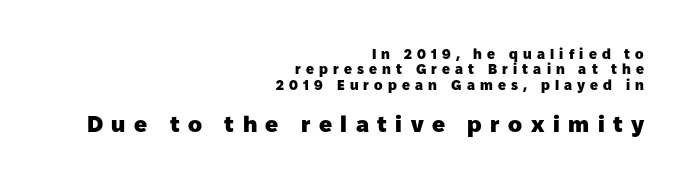
Whoever set this made the second block the dominant, larger element. Compared with typical body copy, the letter spacing here is much looser. Every row of glyphs terminates at an identical x-position on the right. Nobody drew a line under any word here. Upright lettering throughout.
